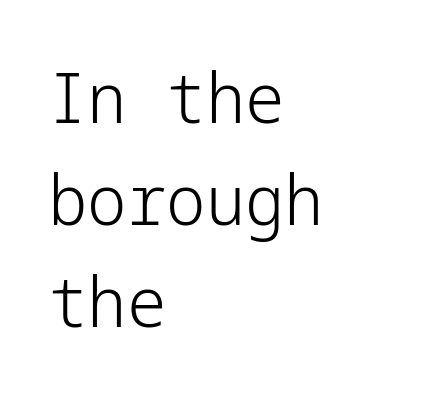
The image shows 70 px light sans-serif type, upright; set left-aligned, normal line spacing (1.46x), normal letter spacing, not underlined; low stroke contrast and a medium x-height.
